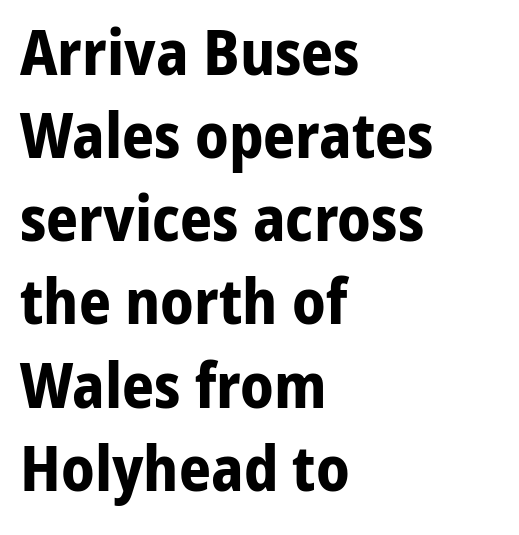
The image shows 63 px bold sans-serif type, upright; set left-aligned, normal line spacing (1.32x), normal letter spacing, not underlined; low stroke contrast and a medium x-height.
